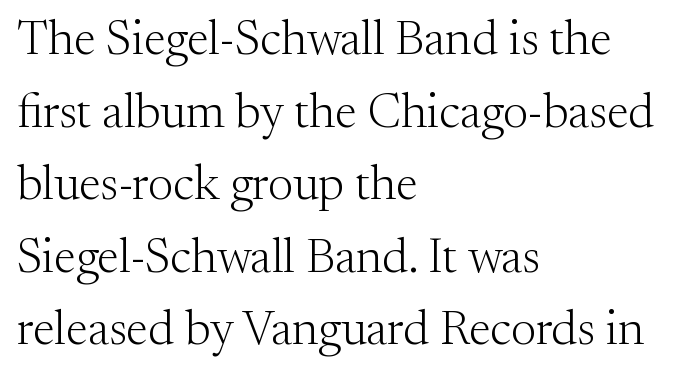
Words float on clear page, feet unadorned. A roman cut, with each character standing at attention. No heavy texture on the line: the type isn't bold. The rendering shows small feet on the letterforms — a serif design. Character widths vary here, with narrow letters taking less room than wide ones. Here the glyphs are tracked normally, forming tight word shapes.
